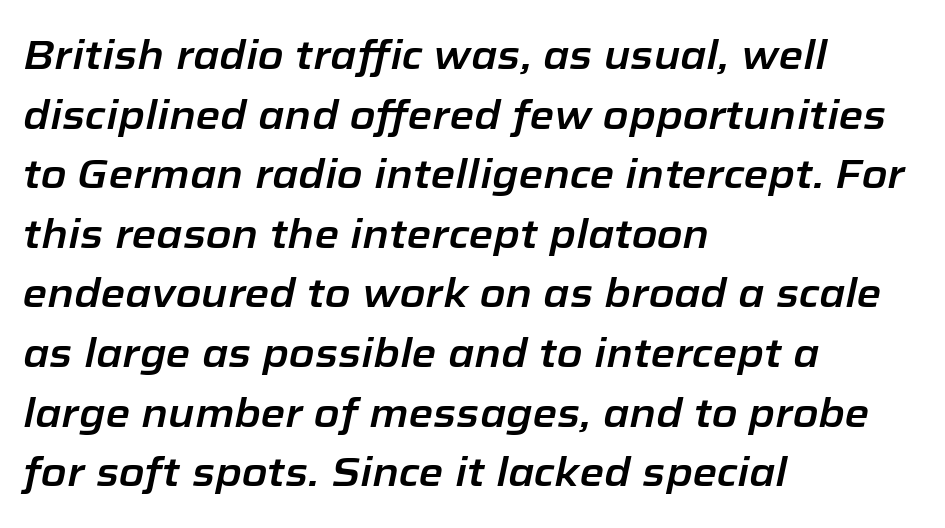
This block has exactly the height ordinary leading produces. Line beginnings align vertically; line endings do not. Letter spacing: default. The baseline area is clear. Do the characters align in a grid? No, the font is proportional. The face used here has a pronounced slope to its letters.
